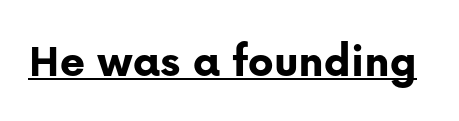
Heavy, bold letterforms. A baseline rule has been typeset under these characters. Compared with typical body copy, the letter spacing here is the same. These lines are rendered in a variable-pitch font.
